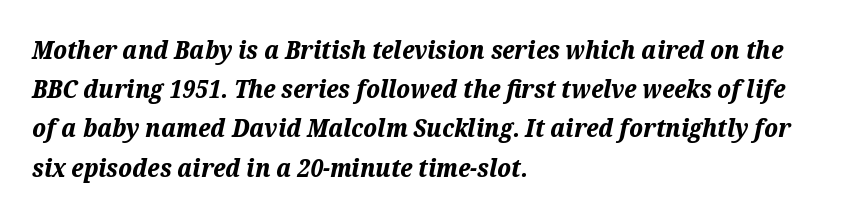
Q: Is the text bold? A: Yes.
Q: Is the text italic (slanted)? A: Yes, it leans right by about 12 degrees.
Q: Is the text underlined? A: No.
Q: How is the paragraph aligned? A: Left-aligned.
Q: Is the spacing between letters normal or unusually wide? A: Normal.
Q: Is the spacing between lines tight, normal or loose? A: Normal.
